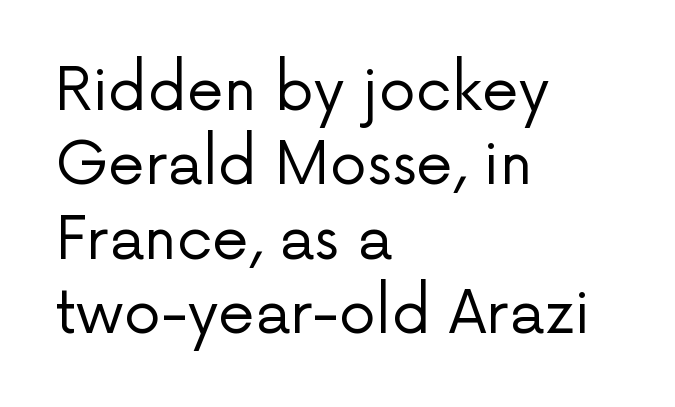
{"serif": "no", "italic": "no", "bold": "no", "weight": "regular", "width": "normal", "stroke_contrast": "low", "x_height": "medium", "monospaced": "no", "underline": "no", "align": "left", "line_spacing": "normal", "line_spacing_ratio": 1.26, "letter_spacing": "normal", "letter_spacing_em": 0.0, "glyph_px": 59}
